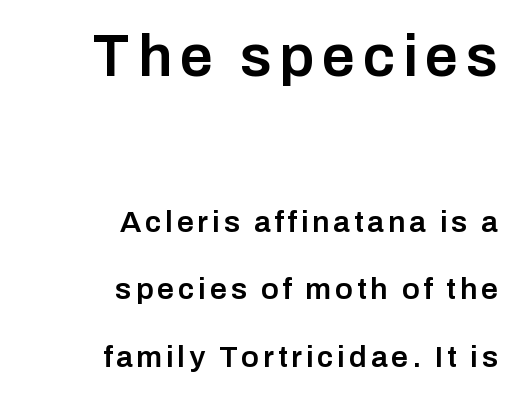
Visually, the top section dominates because its glyphs are scaled up. Proportional: the letters do not fall into vertical columns. Upright lettering throughout. The letters carry no serifs — their stems end cleanly without finishing strokes.
